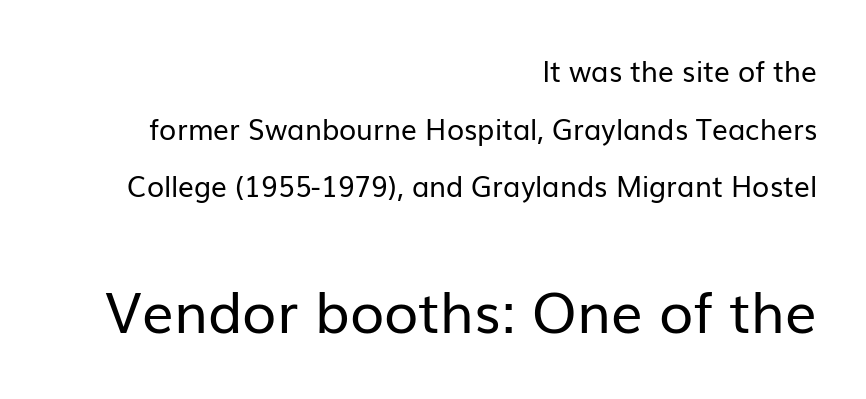
{"serif": "no", "italic": "no", "bold": "no", "weight": "regular", "width": "normal", "stroke_contrast": "low", "x_height": "medium", "monospaced": "no", "underline": "no", "align": "right", "line_spacing": "loose", "line_spacing_ratio": 2.06, "letter_spacing": "normal", "letter_spacing_em": 0.0, "larger_block": "second", "size_ratio": 2.0, "glyph_px": 56}
